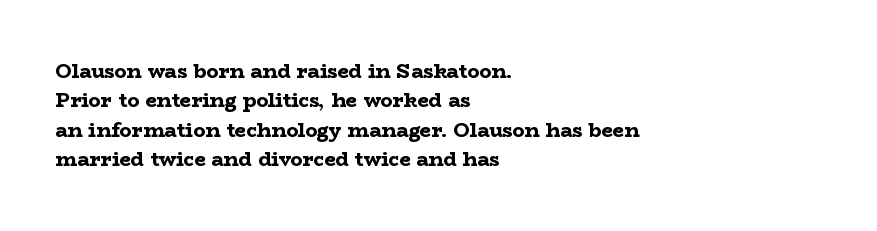
{"italic": "no", "bold": "yes", "underline": "no", "align": "left", "line_spacing": "normal", "line_spacing_ratio": 1.47, "letter_spacing": "normal", "letter_spacing_em": 0.0, "glyph_px": 20}
